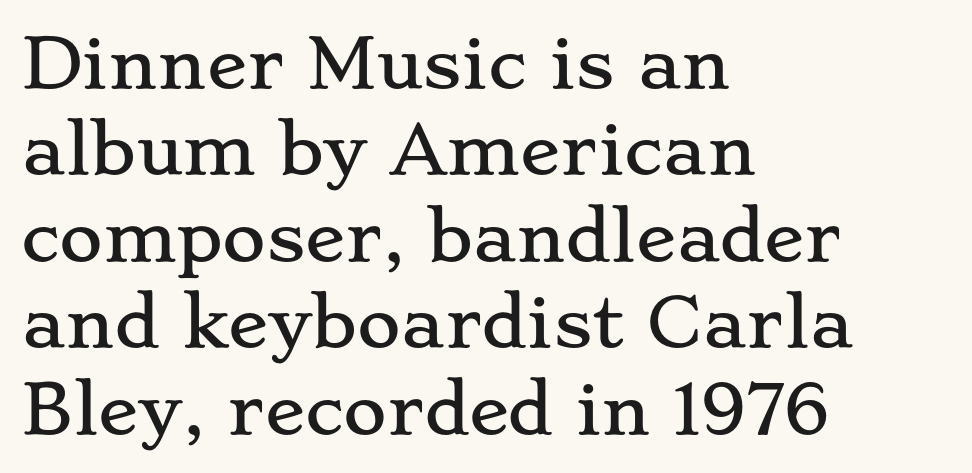
Leading: standard. Quick note: not italic, upright. The strip under each line holds only bare page. Is the letter spacing exaggerated? No — it looks like the ordinary default.
